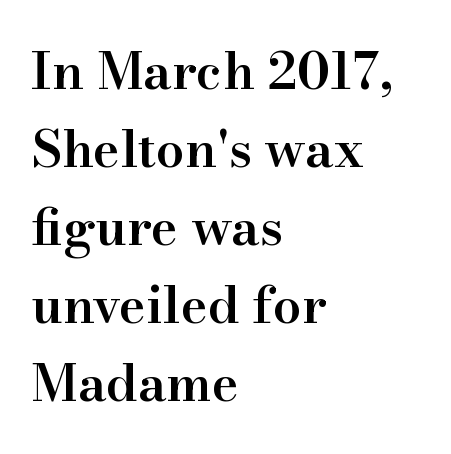
Q: Is the text bold? A: Semi-bold.
Q: Is the text italic (slanted)? A: No, it is upright.
Q: Is the typeface a serif or a sans-serif typeface? A: Serif.
Q: Is the text underlined? A: No.
Q: How is the paragraph aligned? A: Left-aligned.
Q: Is the spacing between letters normal or unusually wide? A: Normal.
Q: Is the spacing between lines tight, normal or loose? A: Normal.
Q: Width (condensed, normal, or wide)? A: Normal.
Q: Stroke contrast? A: High.
Q: x-height? A: Small.
Q: Monospaced? A: No.
